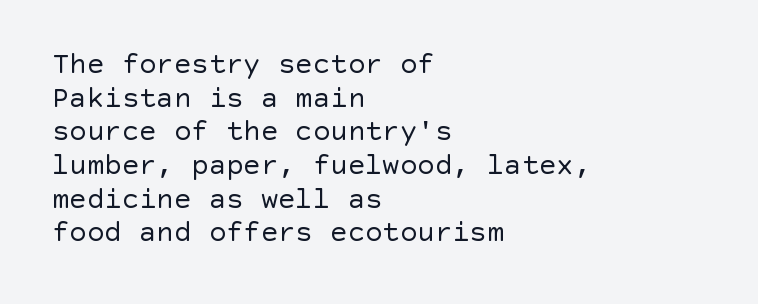
The image shows 29 px regular-weight sans-serif type, upright; set left-aligned, line spacing 1.16x, normal letter spacing, not underlined; a large x-height.
